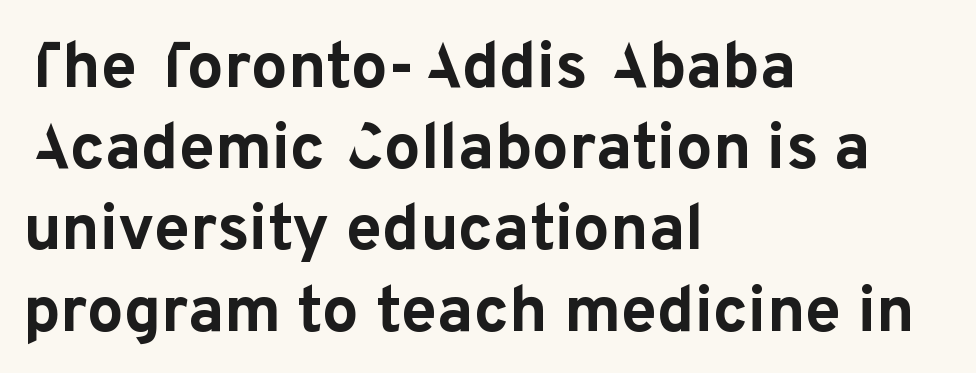
Q: Is the text bold? A: Yes.
Q: Is the text italic (slanted)? A: No, it is upright.
Q: Is the typeface a serif or a sans-serif typeface? A: Sans-serif.
Q: Is the text underlined? A: No.
Q: How is the paragraph aligned? A: Left-aligned.
Q: Is the spacing between letters normal or unusually wide? A: Normal.
Q: Is the spacing between lines tight, normal or loose? A: Normal.
Q: Width (condensed, normal, or wide)? A: Normal.
Q: Stroke contrast? A: Low.
Q: x-height? A: Medium.
Q: Monospaced? A: No.
